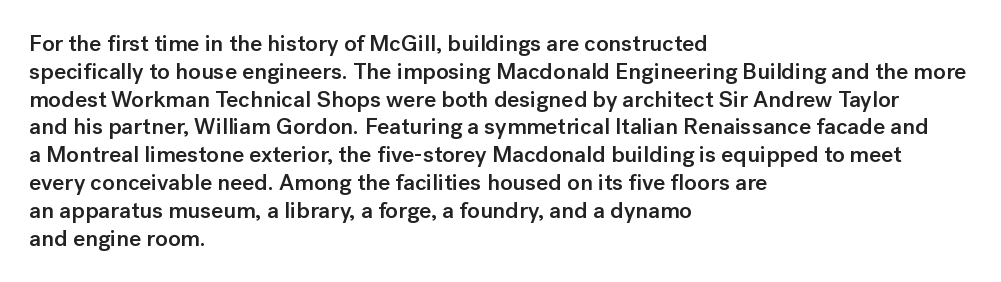
The letters stand straight up with perfectly vertical stems. Standard letterfit; no display-style spreading of the glyphs. Leftover space on each line is placed entirely after the last word. Look at the stroke-to-counter ratio: somewhat heavy, a semibold. Beneath every word, the page is bare.
